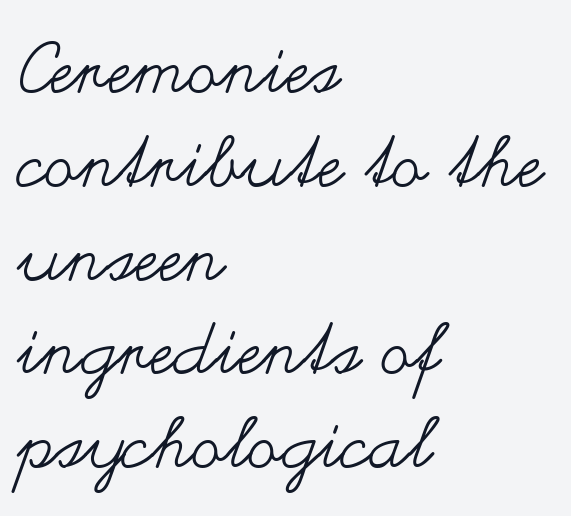
Compared with typical body copy, the letter spacing here is the same. The foot of each line stays bare and open. The paragraph has a hard left edge and a soft right edge. Think of a printed novel: that variable character pitch is what you see here. Regarding leading, the lines here are spaced in the standard way.
